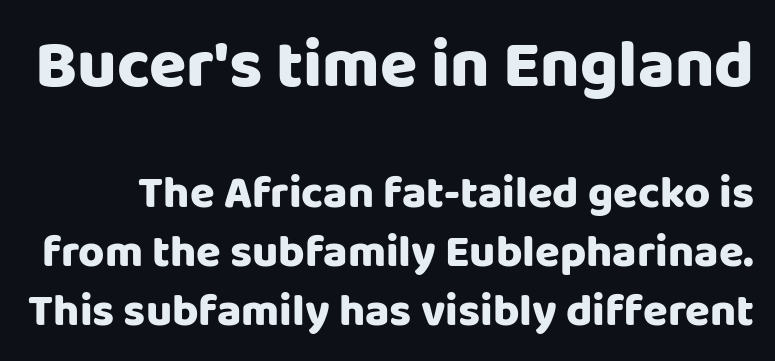
Q: Is the text italic (slanted)? A: No, it is upright.
Q: Is the typeface a serif or a sans-serif typeface? A: Sans-serif.
Q: Is the text underlined? A: No.
Q: Is the spacing between letters normal or unusually wide? A: Normal.
Q: Is the spacing between lines tight, normal or loose? A: Normal.
Q: Which block of text is set in a larger size, the first (top) or the second (bottom)? A: The first (top) one.
Q: Width (condensed, normal, or wide)? A: Normal.
Q: Stroke contrast? A: Low.
Q: x-height? A: Large.
Q: Monospaced? A: No.
